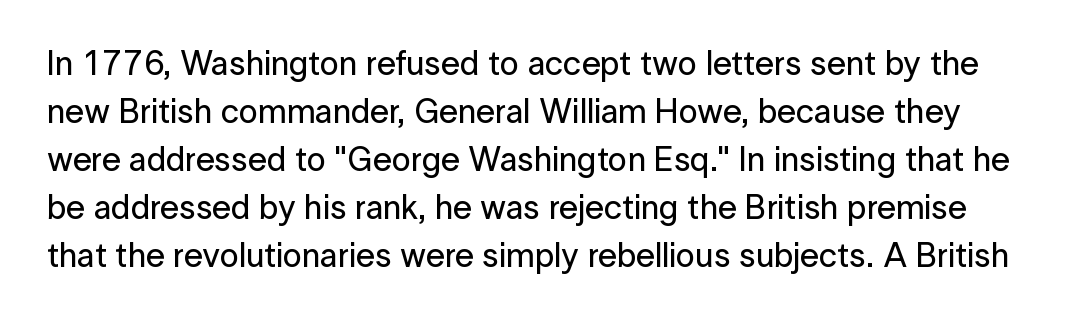
Q: Is the text italic (slanted)? A: No, it is upright.
Q: Is the typeface a serif or a sans-serif typeface? A: Sans-serif.
Q: Is the text underlined? A: No.
Q: Is the spacing between letters normal or unusually wide? A: Normal.
Q: Is the spacing between lines tight, normal or loose? A: Normal.
Q: Width (condensed, normal, or wide)? A: Normal.
Q: Stroke contrast? A: Low.
Q: x-height? A: Medium.
Q: Monospaced? A: No.
